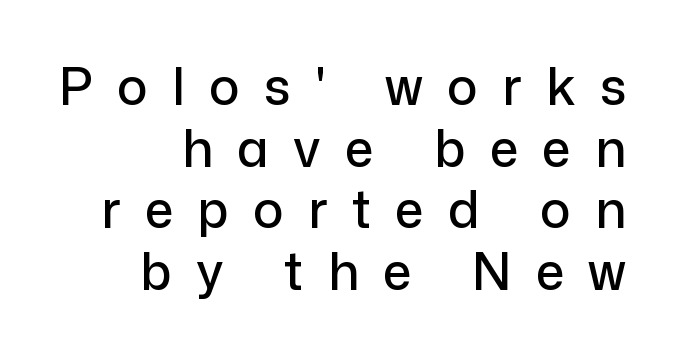
Q: Is the text italic (slanted)? A: No, it is upright.
Q: Is the typeface a serif or a sans-serif typeface? A: Sans-serif.
Q: Is the text underlined? A: No.
Q: How is the paragraph aligned? A: Right-aligned.
Q: Is the spacing between letters normal or unusually wide? A: Unusually wide.
Q: Width (condensed, normal, or wide)? A: Normal.
Q: Stroke contrast? A: Low.
Q: x-height? A: Medium.
Q: Monospaced? A: No.
